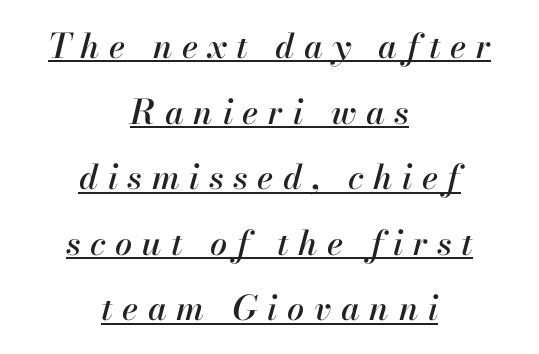
When letters slant like this, we call the style italic. This sample has the flowing, uneven cadence of proportional lettering. The passage shown stacks its lines with a broad gap. Horizontal alignment here is central, giving a formal, balanced look. Like a heading marked for emphasis, these lines bear an underscore.
